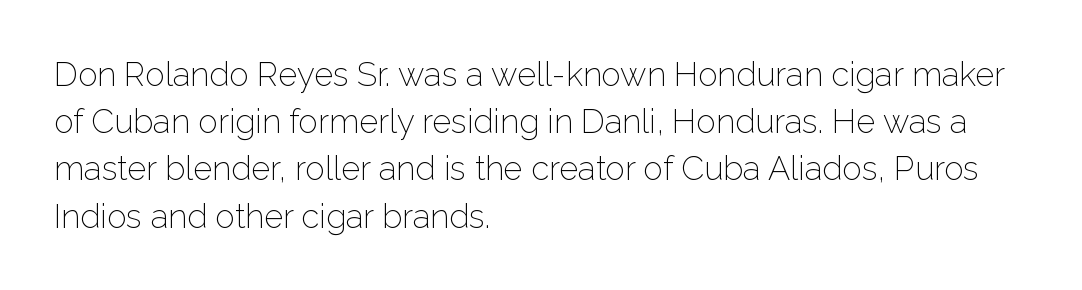
The image shows 33 px light sans-serif type, upright; set left-aligned, normal line spacing (1.43x), normal letter spacing, not underlined; low stroke contrast and a medium x-height.
